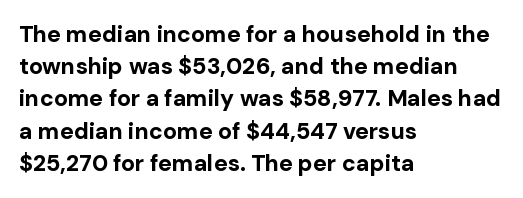
Teacher's note: observe the even left margin — that is flush-left alignment. Tracking here is standard; glyphs follow each other at the usual distance. Horizontal bands of white between lines are of average thickness. Is the type bold? Yes — the strokes are clearly thick and heavy. This is the regular roman posture of the typeface.
